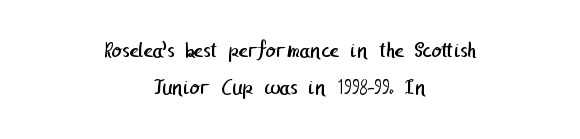
The image shows 23 px text type; set centered, normal line spacing (1.59x), normal letter spacing, not underlined.
